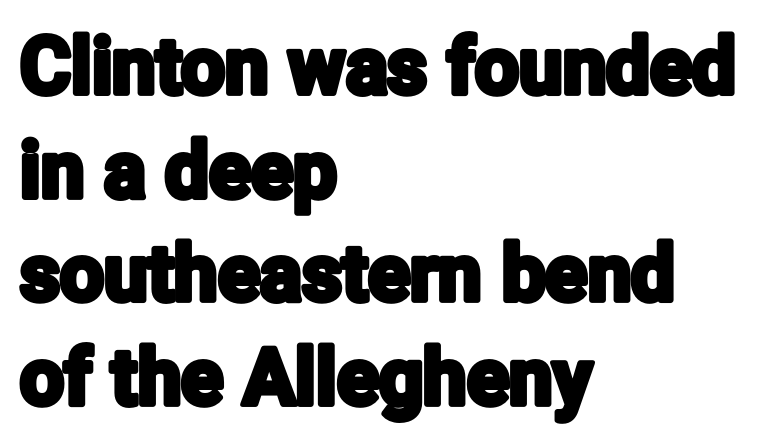
Q: Is the text italic (slanted)? A: No, it is upright.
Q: Is the typeface a serif or a sans-serif typeface? A: Sans-serif.
Q: Is the text underlined? A: No.
Q: How is the paragraph aligned? A: Left-aligned.
Q: Is the spacing between letters normal or unusually wide? A: Normal.
Q: Is the spacing between lines tight, normal or loose? A: Normal.
Q: Width (condensed, normal, or wide)? A: Condensed.
Q: Stroke contrast? A: Low.
Q: x-height? A: Medium.
Q: Monospaced? A: No.
